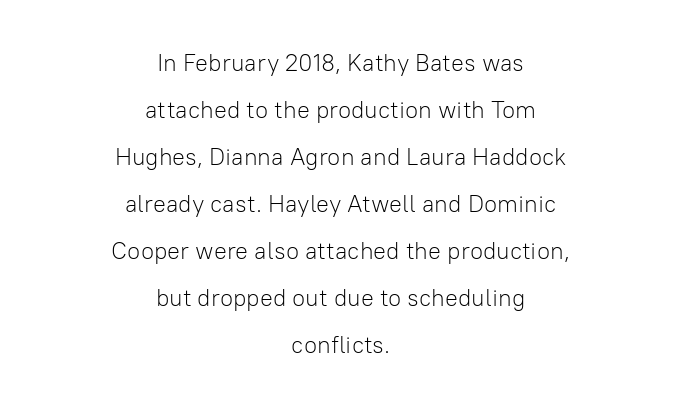
Q: Is the text bold? A: No.
Q: Is the text italic (slanted)? A: No, it is upright.
Q: Is the text underlined? A: No.
Q: How is the paragraph aligned? A: Centered.
Q: Is the spacing between letters normal or unusually wide? A: Normal.
Q: Is the spacing between lines tight, normal or loose? A: Loose.
